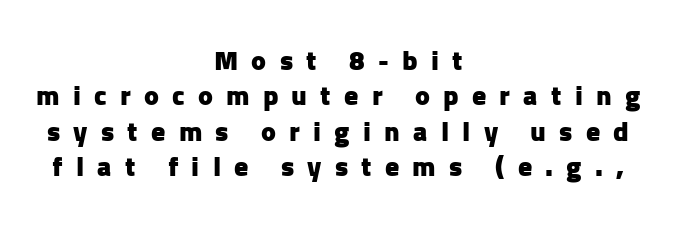
The image shows 28 px heavy sans-serif type, upright; set centered, normal line spacing (1.26x), unusually wide letter spacing (+0.47 em), not underlined; low stroke contrast and a medium x-height.
